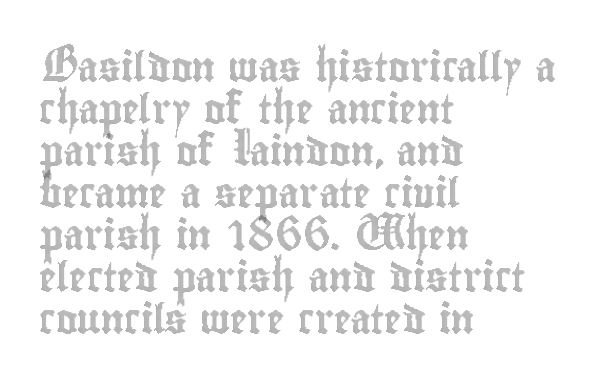
Q: Is the text italic (slanted)? A: No, it is upright.
Q: Is the text underlined? A: No.
Q: How is the paragraph aligned? A: Left-aligned.
Q: Is the spacing between letters normal or unusually wide? A: Normal.
Q: Is the spacing between lines tight, normal or loose? A: Normal.
Q: Width (condensed, normal, or wide)? A: Condensed.
Q: x-height? A: Small.
Q: Monospaced? A: No.
